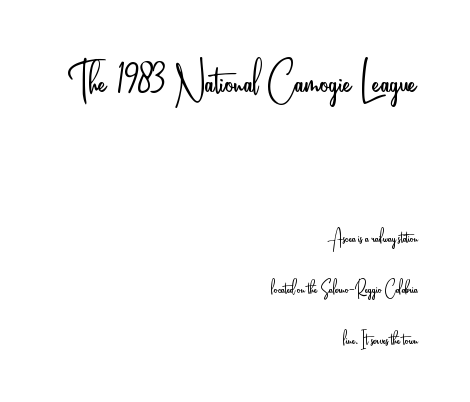
These lines keep a tight, regular rhythm from letter to letter. The designer went with a sans here, leaving each stem footless. The letters advance in unequal steps, a hallmark of proportional type. Words float on clear page, feet unadorned. Short and long lines alike share a common ending point at right. Leading is clearly above the norm, producing a sparse column.
